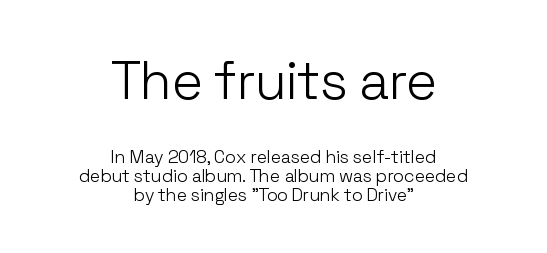
Between these two stacked blocks, the higher one wins on size. The lettering holds an erect, upright posture throughout. The font sits on the lighter half of the weight spectrum, regular included. The face used here is proportionally spaced, like ordinary book or web type. Are there feet on the stems? There aren't — it's a sans. You could call the tracking neutral — neither tight nor loose.
